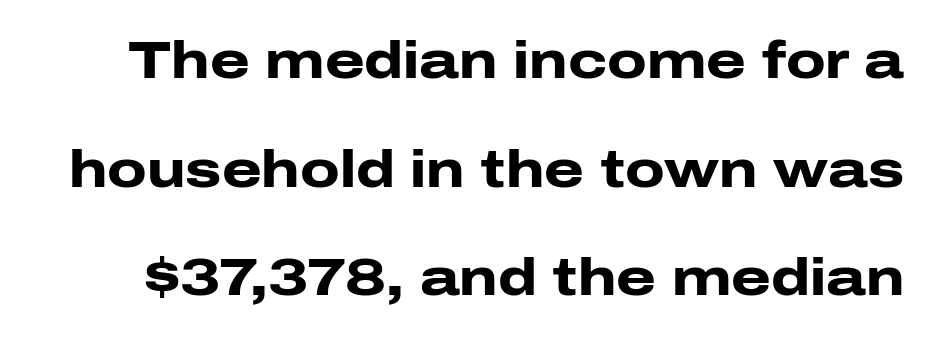
Only glyphs here, with clear space below each row. Does extra space separate the letters? No, they use regular spacing. Classification — sans serif. The letters advance in unequal steps, a hallmark of proportional type.
